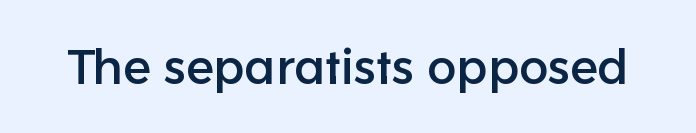
Glyph-to-glyph distance matches everyday printed text. A sans-serif font was chosen for this passage. Unmarked baselines from the first word to the last. The typography opts for an upright posture over an oblique one.
